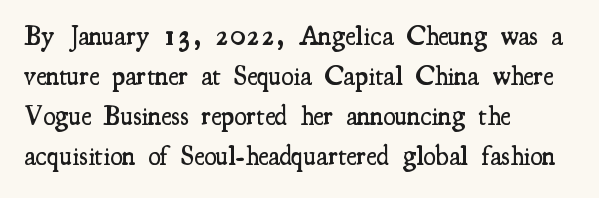
The rendering anchors every line to the left-hand side. You could not count columns in this text — the font is proportionally spaced. Set as a demibold, roughly 600 on the weight scale. Glyph-to-glyph distance matches everyday printed text. Honestly, there is no underline to notice here at all.
